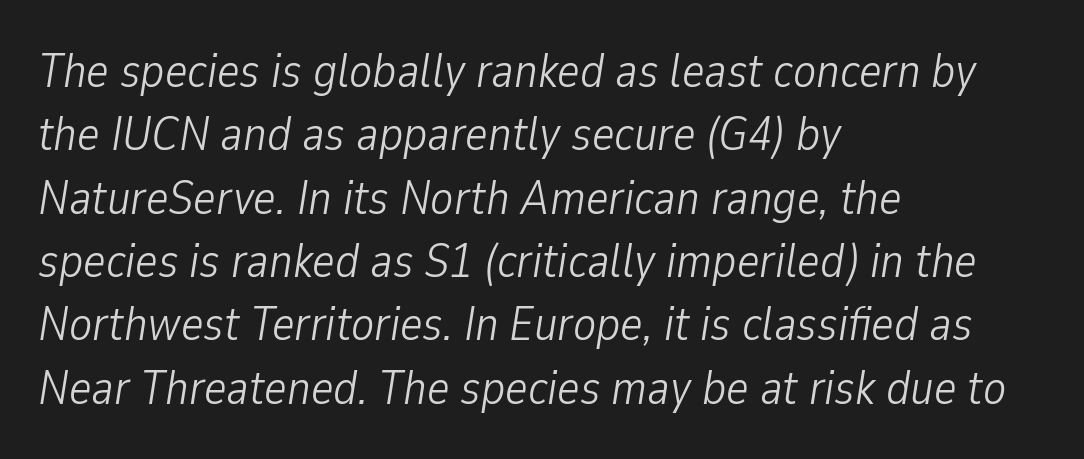
This is oblique type, the kind used for emphasis or titles. The letters advance in unequal steps, a hallmark of proportional type. Any mark beneath the type? The region is blank. Reading down the block, your eye returns to a fixed left position each line.
